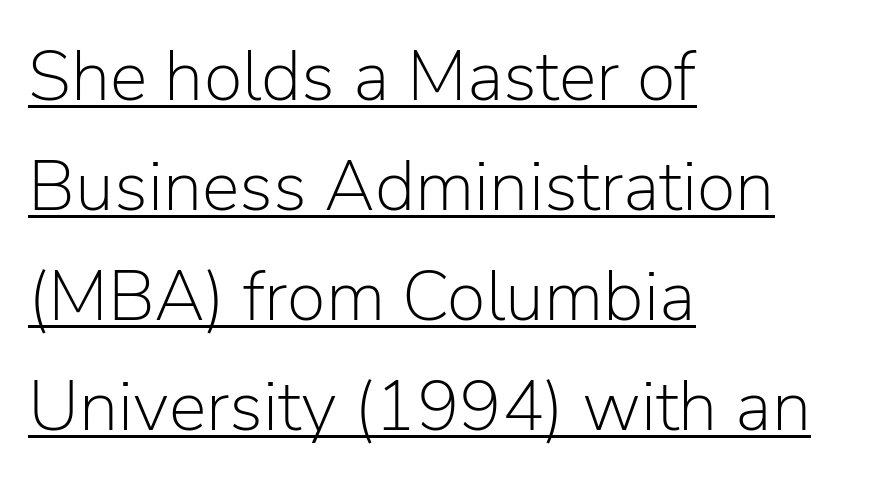
{"serif": "no", "italic": "no", "bold": "no", "weight": "light", "width": "normal", "stroke_contrast": "low", "x_height": "medium", "monospaced": "no", "underline": "yes", "align": "left", "line_spacing": "normal", "line_spacing_ratio": 1.55, "letter_spacing": "normal", "letter_spacing_em": 0.0, "glyph_px": 71}
